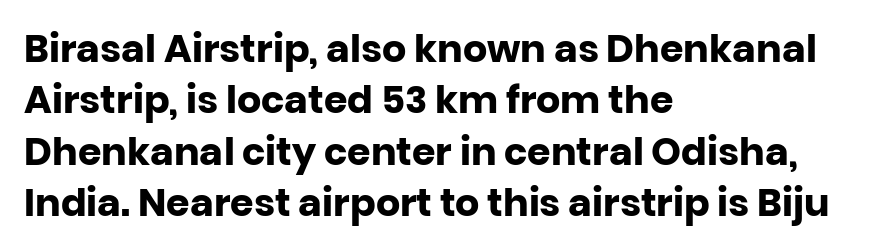
{"serif": "no", "italic": "no", "bold": "yes", "weight": "heavy", "width": "normal", "stroke_contrast": "low", "x_height": "large", "monospaced": "no", "underline": "no", "align": "left", "line_spacing": "normal", "line_spacing_ratio": 1.35, "letter_spacing": "normal", "letter_spacing_em": 0.0, "glyph_px": 38}
